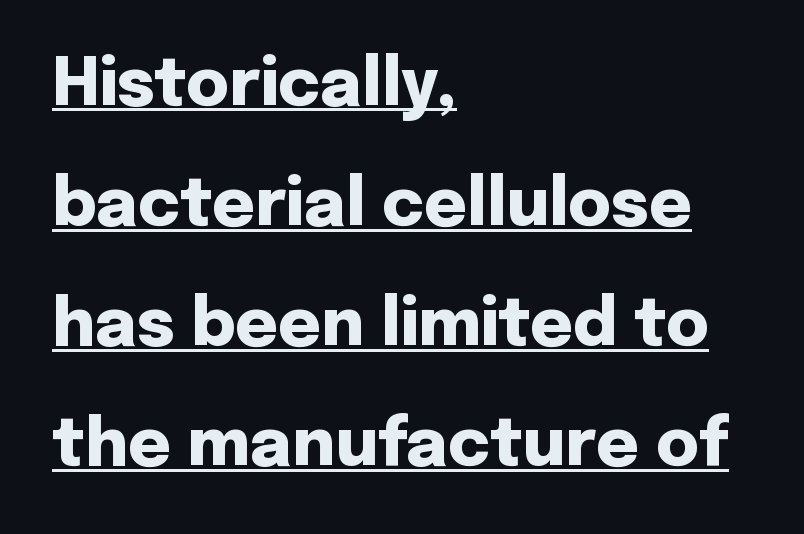
Each letter keeps its own natural width here, so spacing adapts to shape. Look at the bottom of the vertical strokes: they stop flat, with no serifs. Line beginnings align vertically; line endings do not. The lettering stays uniformly vertical, giving the passage a roman look. Glyph-to-glyph distance matches everyday printed text. How heavy is the stroke? Heavy — this is a bold.
